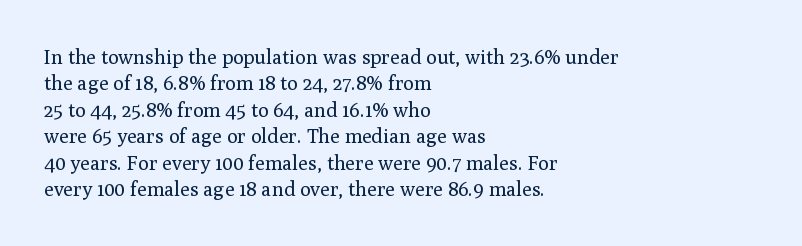
Characters remain perfectly vertical along every line. Rows of type keep a routine distance in the vertical direction. The face looks like a standard text weight, possibly lighter. Letter spacing: default. Each row of text sits above clean, open space.
